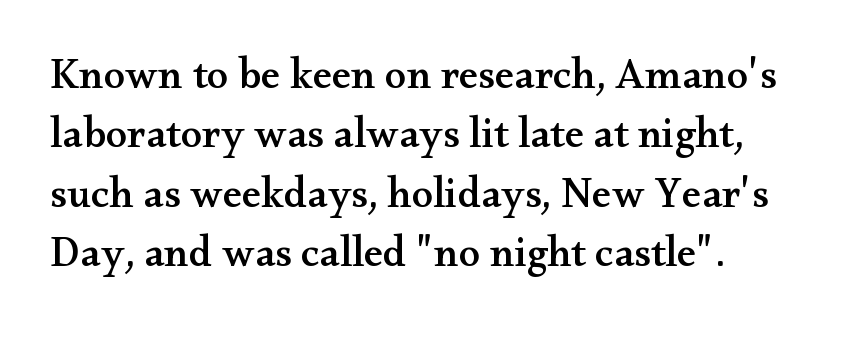
{"serif": "yes", "italic": "no", "width": "wide", "stroke_contrast": "medium", "x_height": "small", "monospaced": "no", "underline": "no", "line_spacing": "normal", "line_spacing_ratio": 1.38, "letter_spacing": "normal", "letter_spacing_em": 0.0, "glyph_px": 43}
